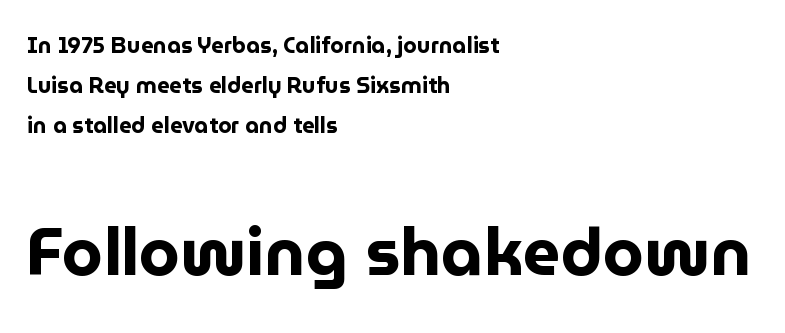
Q: Is the text bold? A: Yes.
Q: Is the text italic (slanted)? A: No, it is upright.
Q: Is the typeface a serif or a sans-serif typeface? A: Sans-serif.
Q: Is the text underlined? A: No.
Q: How is the paragraph aligned? A: Left-aligned.
Q: Is the spacing between letters normal or unusually wide? A: Normal.
Q: Which block of text is set in a larger size, the first (top) or the second (bottom)? A: The second (bottom) one.
Q: Width (condensed, normal, or wide)? A: Normal.
Q: Stroke contrast? A: Low.
Q: x-height? A: Medium.
Q: Monospaced? A: No.
